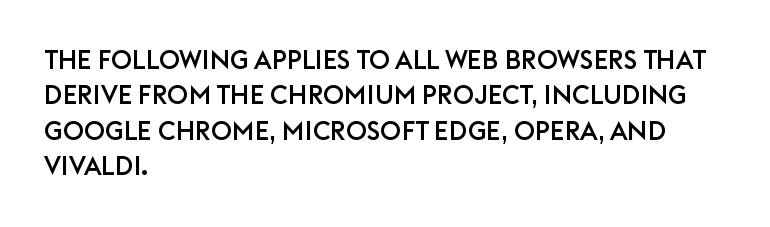
The passage shown stacks its lines at a standard gap. These lines stack with their left ends in a neat column. A roman cut, with each character standing at attention. Caption: standard tracking, unaltered. Words float on clear page, feet unadorned.
